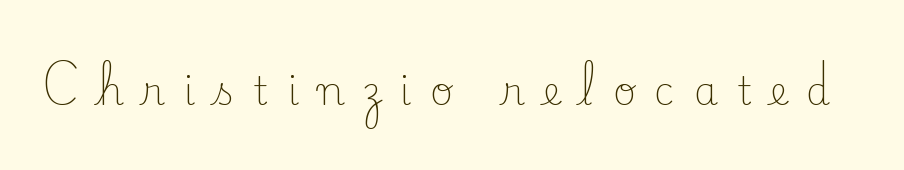
{"serif": "yes", "italic": "no", "bold": "no", "weight": "light", "width": "normal", "stroke_contrast": "low", "x_height": "small", "monospaced": "no", "underline": "no", "letter_spacing": "wide", "letter_spacing_em": 0.48, "glyph_px": 39}
